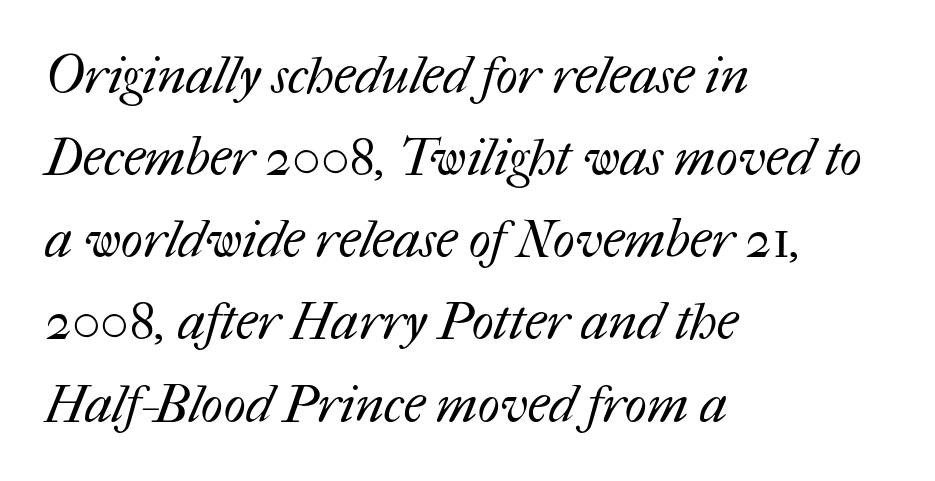
The image shows 52 px regular-weight type; set left-aligned, normal line spacing (1.58x), normal letter spacing, not underlined; medium stroke contrast and a medium x-height.
